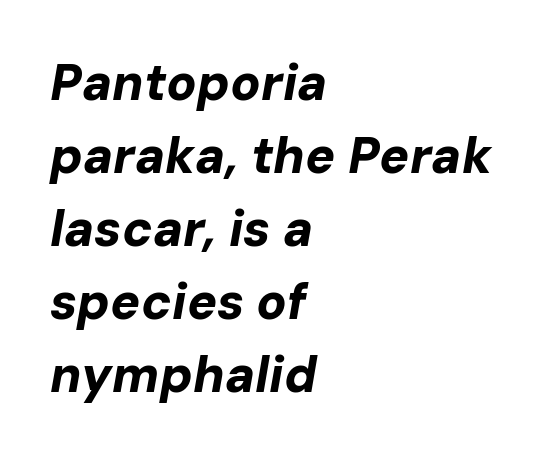
{"italic": "yes", "lean": "right", "slant_degrees": 10, "bold": "yes", "weight": "bold", "width": "normal", "stroke_contrast": "low", "x_height": "medium", "monospaced": "no", "underline": "no", "align": "left", "line_spacing": "normal", "line_spacing_ratio": 1.46, "letter_spacing": "normal", "letter_spacing_em": 0.0, "glyph_px": 50}
